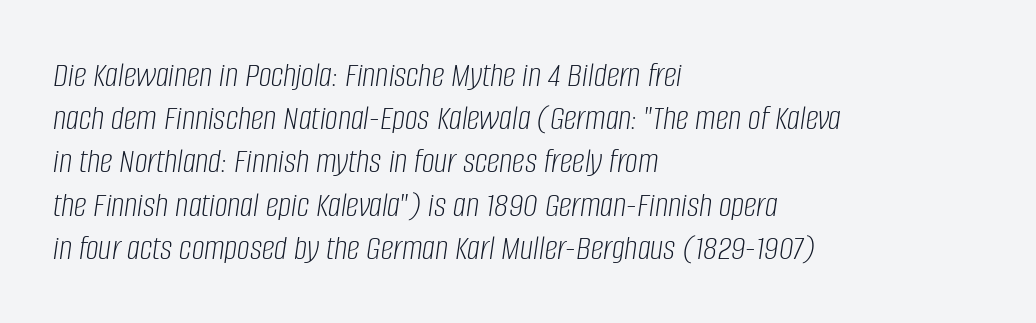
Q: Is the text bold? A: No.
Q: Is the text italic (slanted)? A: Yes, it leans right by about 8 degrees.
Q: Is the text underlined? A: No.
Q: How is the paragraph aligned? A: Left-aligned.
Q: Is the spacing between letters normal or unusually wide? A: Normal.
Q: Width (condensed, normal, or wide)? A: Condensed.
Q: Stroke contrast? A: Low.
Q: x-height? A: Large.
Q: Monospaced? A: No.
